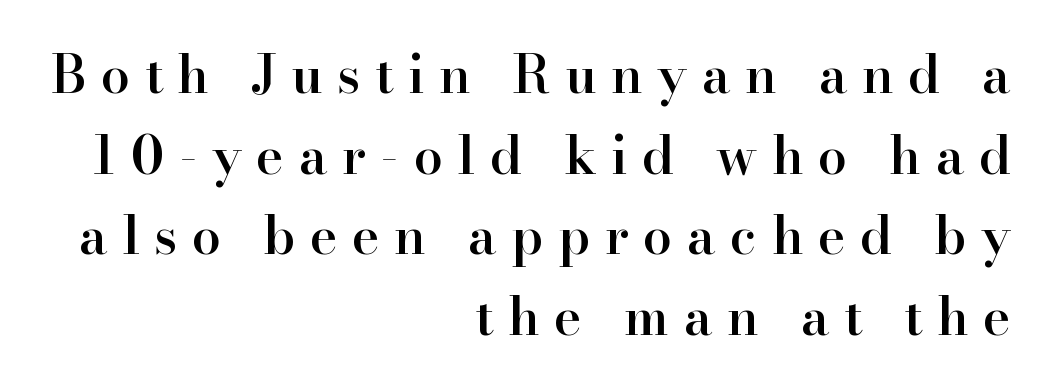
Ordinary non-slanted type is in use. Students, this is semibold: more ink than regular, less than bold. These lines are composed in type with serifs. Looks like regular typesetting: each glyph gets only the width it needs.
